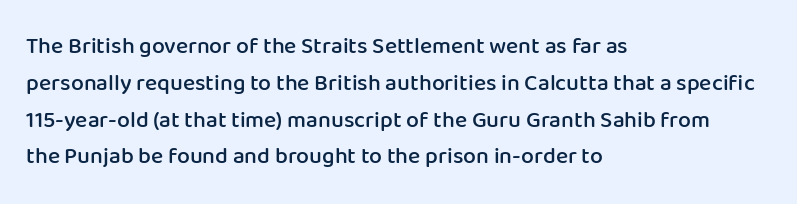
The image shows 23 px text type, upright; set left-aligned, normal line spacing (1.6x), normal letter spacing, not underlined.
